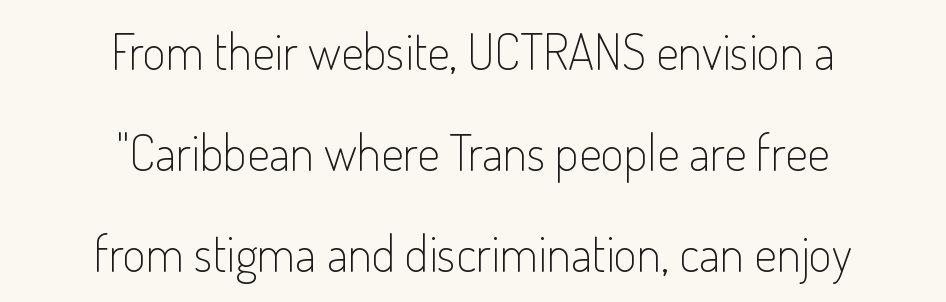
Teacher's note: observe the equal gaps on both sides — that is centered alignment. The strip under each line holds only bare page. You could fit nearly another row in the gap between these rows. If you drew a line through each stem, it would be perfectly vertical.
